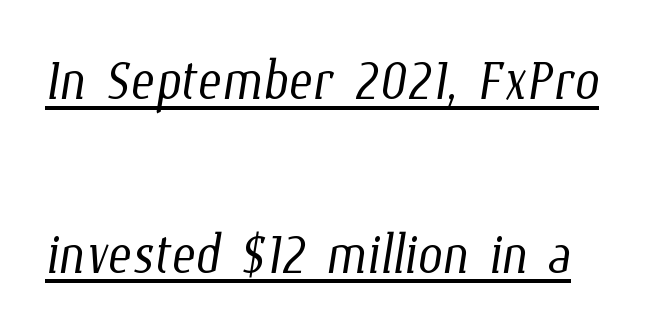
Q: Is the text bold? A: No.
Q: Is the text underlined? A: Yes.
Q: Is the spacing between letters normal or unusually wide? A: Normal.
Q: Is the spacing between lines tight, normal or loose? A: Loose.
Q: Width (condensed, normal, or wide)? A: Condensed.
Q: Stroke contrast? A: Low.
Q: x-height? A: Medium.
Q: Monospaced? A: No.
